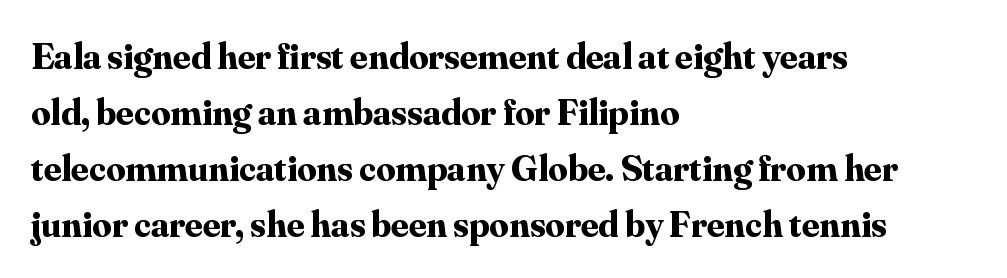
Q: Is the text bold? A: Yes.
Q: Is the text italic (slanted)? A: No, it is upright.
Q: Is the typeface a serif or a sans-serif typeface? A: Serif.
Q: Is the text underlined? A: No.
Q: How is the paragraph aligned? A: Left-aligned.
Q: Is the spacing between letters normal or unusually wide? A: Normal.
Q: Is the spacing between lines tight, normal or loose? A: Normal.
Q: Width (condensed, normal, or wide)? A: Normal.
Q: Stroke contrast? A: Medium.
Q: x-height? A: Small.
Q: Monospaced? A: No.
